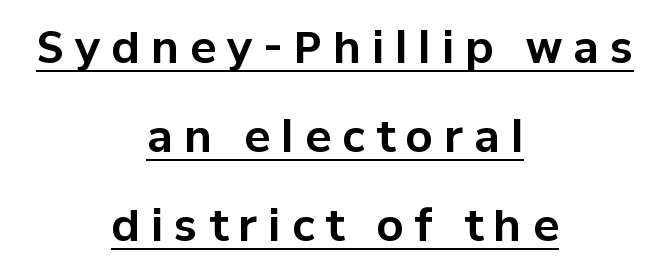
Q: Is the text bold? A: Yes.
Q: Is the text italic (slanted)? A: No, it is upright.
Q: Is the typeface a serif or a sans-serif typeface? A: Sans-serif.
Q: Is the text underlined? A: Yes.
Q: How is the paragraph aligned? A: Centered.
Q: Is the spacing between letters normal or unusually wide? A: Unusually wide.
Q: Is the spacing between lines tight, normal or loose? A: Loose.
Q: Width (condensed, normal, or wide)? A: Normal.
Q: Stroke contrast? A: Low.
Q: x-height? A: Medium.
Q: Monospaced? A: No.
